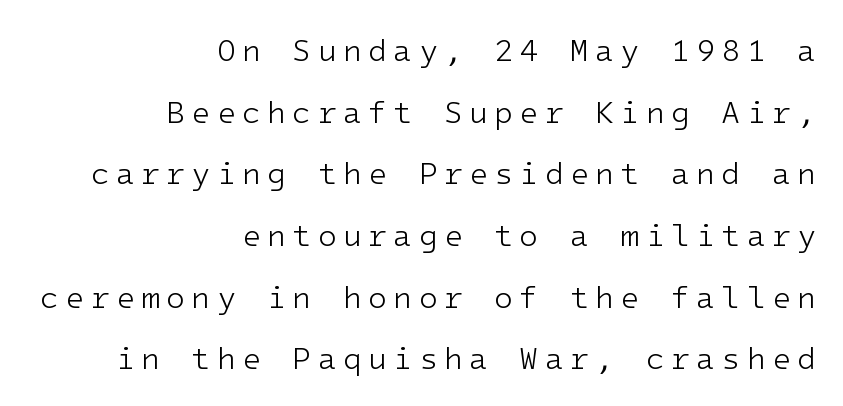
Q: Is the text bold? A: No.
Q: Is the text italic (slanted)? A: No, it is upright.
Q: Is the typeface a serif or a sans-serif typeface? A: Sans-serif.
Q: Is the text underlined? A: No.
Q: How is the paragraph aligned? A: Right-aligned.
Q: Is the spacing between letters normal or unusually wide? A: Unusually wide.
Q: Is the spacing between lines tight, normal or loose? A: Loose.
Q: Width (condensed, normal, or wide)? A: Normal.
Q: Stroke contrast? A: Low.
Q: x-height? A: Medium.
